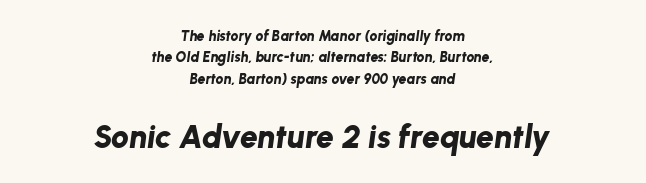
{"italic": "yes", "lean": "right", "slant_degrees": 8, "bold": "yes", "weight": "bold", "width": "normal", "stroke_contrast": "low", "x_height": "medium", "monospaced": "no", "underline": "no", "align": "center", "line_spacing": "normal", "line_spacing_ratio": 1.53, "letter_spacing": "normal", "letter_spacing_em": 0.0, "larger_block": "second", "size_ratio": 2.29, "glyph_px": 32}
